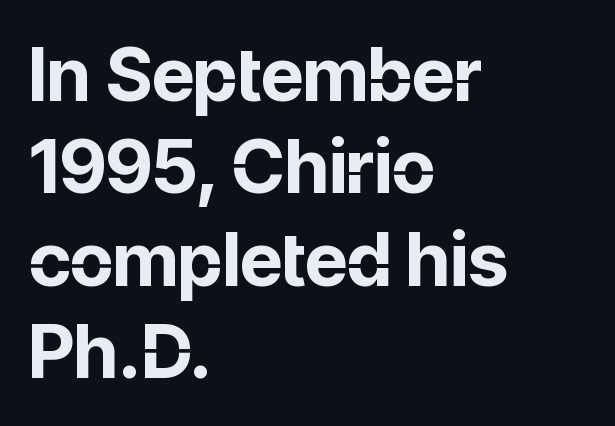
Any mark beneath the type? The region is blank. The text block is weighted toward the left margin, trailing off unevenly rightward. Caption: standard tracking, unaltered. Every letter is thick-stroked: bold, no question.
